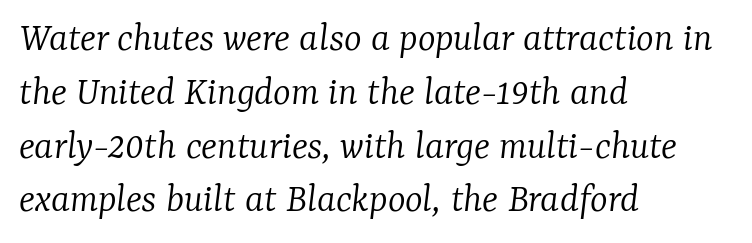
Are there feet on the stems? There are — it's a serif. The lines sit at an ordinary, default distance from one another. The gaps between neighbouring characters are ordinary and unremarkable. Line beginnings align vertically; line endings do not. Letters have the restrained weight of plain body copy at most. Spacing verdict: proportional, widths tailored to each character.
